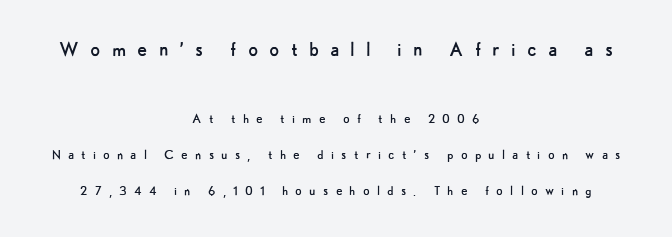
Q: Is the text bold? A: No.
Q: Is the text italic (slanted)? A: No, it is upright.
Q: Is the text underlined? A: No.
Q: How is the paragraph aligned? A: Centered.
Q: Is the spacing between letters normal or unusually wide? A: Unusually wide.
Q: Is the spacing between lines tight, normal or loose? A: Loose.
Q: Which block of text is set in a larger size, the first (top) or the second (bottom)? A: The first (top) one.
